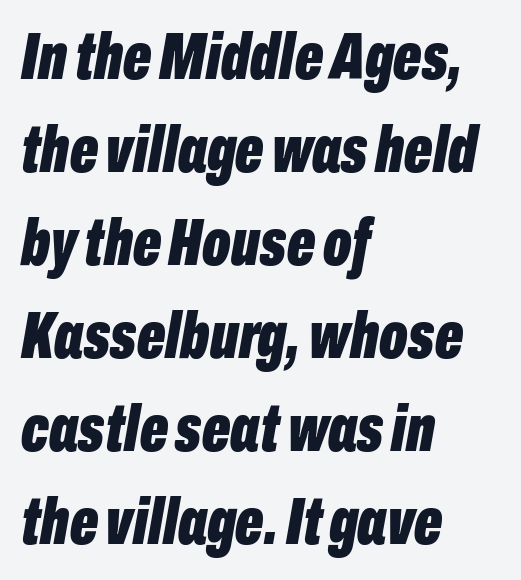
This rendering leaves character spacing at its baseline value. Line starts are locked; line ends wander. Spacing verdict: proportional, widths tailored to each character. Its strokes are broad and dark, the hallmark of bold type. Compared with ordinary roman type, these characters are visibly tilted. The baseline area is clear.
